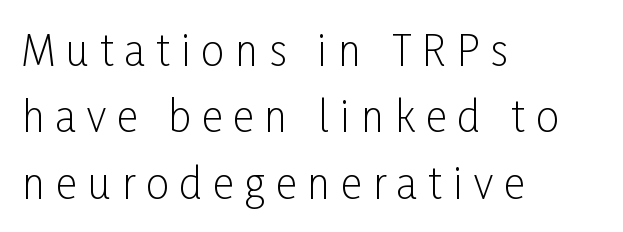
The image shows 41 px light, condensed sans-serif type, upright; set left-aligned, normal line spacing (1.62x), unusually wide letter spacing (+0.27 em), not underlined; low stroke contrast and a medium x-height.
